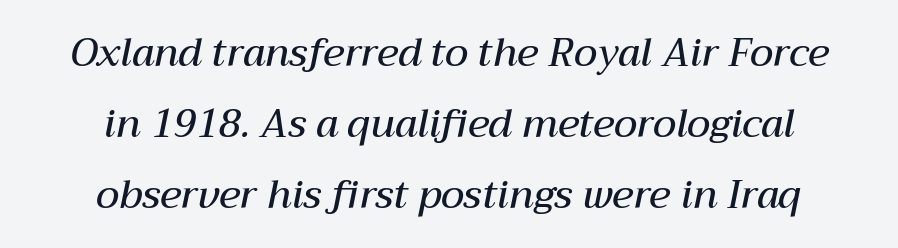
{"italic": "yes", "lean": "right", "slant_degrees": 12, "bold": "semi", "weight": "semibold", "width": "normal", "stroke_contrast": "medium", "x_height": "medium", "monospaced": "no", "underline": "no", "align": "center", "line_spacing_ratio": 1.82, "letter_spacing": "normal", "letter_spacing_em": 0.0, "glyph_px": 39}
